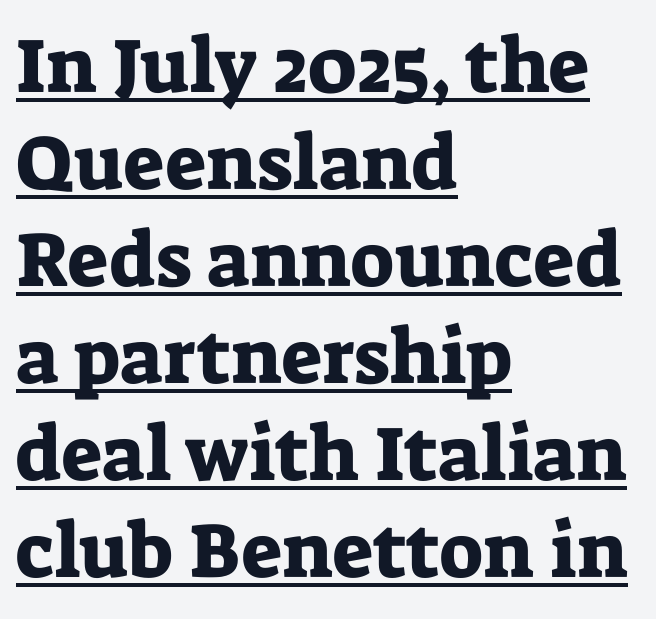
{"serif": "yes", "italic": "no", "width": "normal", "stroke_contrast": "low", "x_height": "medium", "monospaced": "no", "underline": "yes", "align": "left", "line_spacing": "normal", "line_spacing_ratio": 1.26, "letter_spacing": "normal", "letter_spacing_em": 0.0, "glyph_px": 77}
